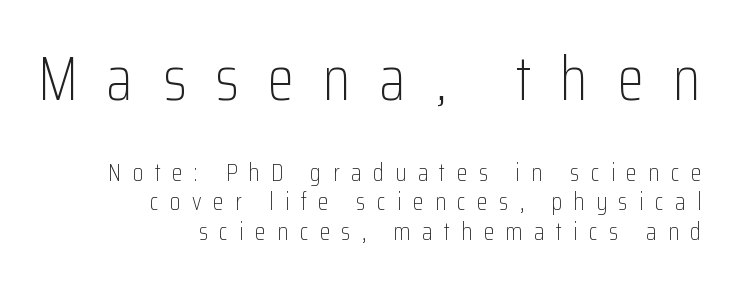
The image shows 61 px light, condensed sans-serif type, upright; set right-aligned, line spacing 1.22x, unusually wide letter spacing (+0.48 em), not underlined; the first (top) block is 2.54x larger; low stroke contrast and a medium x-height.
